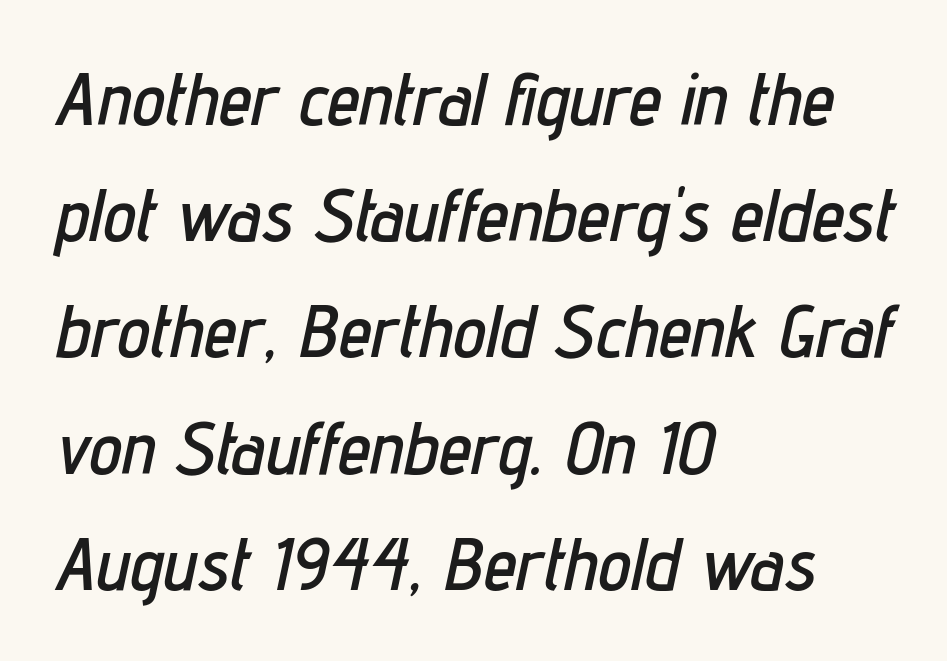
Q: Is the text italic (slanted)? A: Yes, it leans right by about 12 degrees.
Q: Is the text underlined? A: No.
Q: How is the paragraph aligned? A: Left-aligned.
Q: Is the spacing between letters normal or unusually wide? A: Normal.
Q: Is the spacing between lines tight, normal or loose? A: Normal.
Q: Width (condensed, normal, or wide)? A: Condensed.
Q: Stroke contrast? A: Low.
Q: x-height? A: Medium.
Q: Monospaced? A: No.
